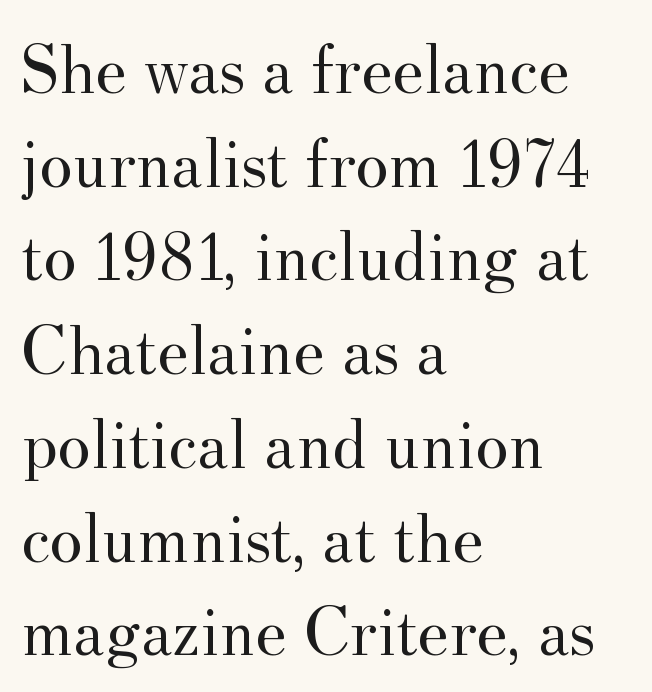
Q: Is the text bold? A: No.
Q: Is the text italic (slanted)? A: No, it is upright.
Q: Is the typeface a serif or a sans-serif typeface? A: Serif.
Q: Is the text underlined? A: No.
Q: How is the paragraph aligned? A: Left-aligned.
Q: Is the spacing between letters normal or unusually wide? A: Normal.
Q: Is the spacing between lines tight, normal or loose? A: Normal.
Q: Width (condensed, normal, or wide)? A: Normal.
Q: Stroke contrast? A: Medium.
Q: x-height? A: Small.
Q: Monospaced? A: No.
